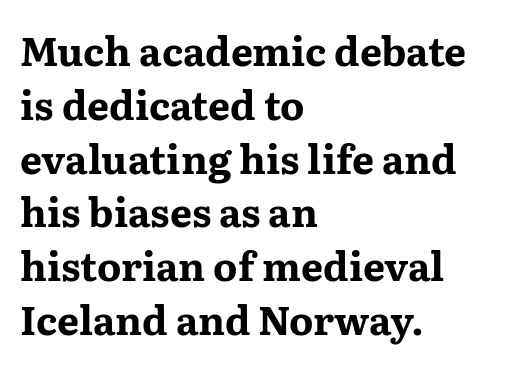
Q: Is the text bold? A: Yes.
Q: Is the text italic (slanted)? A: No, it is upright.
Q: Is the typeface a serif or a sans-serif typeface? A: Serif.
Q: Is the text underlined? A: No.
Q: How is the paragraph aligned? A: Left-aligned.
Q: Is the spacing between letters normal or unusually wide? A: Normal.
Q: Is the spacing between lines tight, normal or loose? A: Normal.
Q: Width (condensed, normal, or wide)? A: Wide.
Q: Stroke contrast? A: Medium.
Q: x-height? A: Medium.
Q: Monospaced? A: No.
